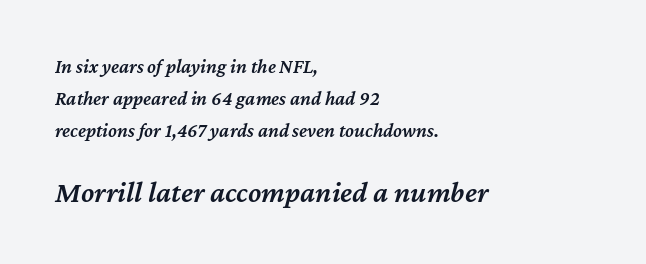
The image shows 30 px semibold type, italic (leaning right); set left-aligned, normal line spacing (1.6x), normal letter spacing, not underlined; the second (bottom) block is 1.5x larger; medium stroke contrast and a medium x-height.
